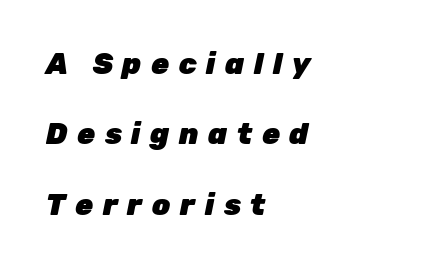
{"italic": "yes", "lean": "right", "slant_degrees": 12, "bold": "yes", "weight": "heavy", "width": "normal", "stroke_contrast": "low", "x_height": "medium", "monospaced": "no", "underline": "no", "align": "left", "line_spacing": "loose", "line_spacing_ratio": 2.43, "letter_spacing": "wide", "letter_spacing_em": 0.33, "glyph_px": 29}
